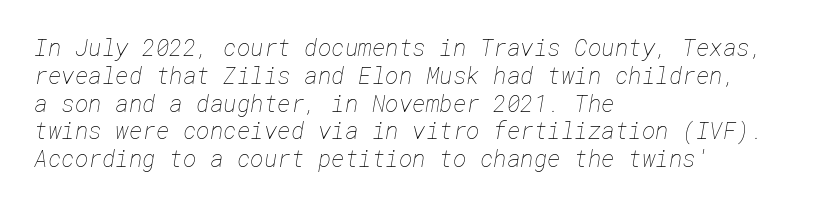
Q: Is the text bold? A: No.
Q: Is the text underlined? A: No.
Q: How is the paragraph aligned? A: Left-aligned.
Q: Is the spacing between letters normal or unusually wide? A: Normal.
